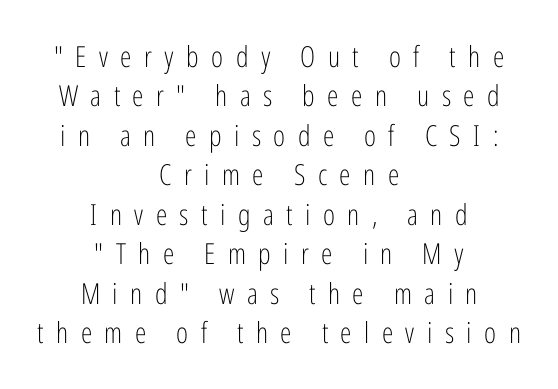
{"serif": "no", "italic": "no", "bold": "no", "weight": "light", "width": "condensed", "stroke_contrast": "low", "x_height": "medium", "monospaced": "no", "underline": "no", "align": "center", "line_spacing": "normal", "line_spacing_ratio": 1.36, "letter_spacing": "wide", "letter_spacing_em": 0.43, "glyph_px": 29}
